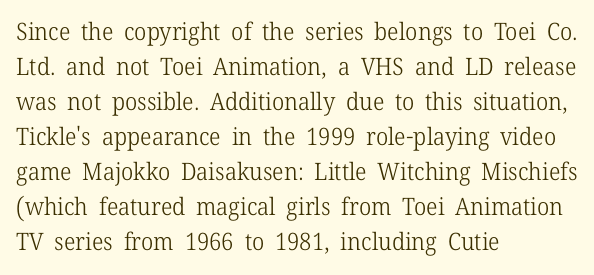
{"italic": "no", "bold": "no", "underline": "no", "align": "left", "line_spacing": "normal", "line_spacing_ratio": 1.46, "letter_spacing": "normal", "letter_spacing_em": 0.0, "glyph_px": 24}
